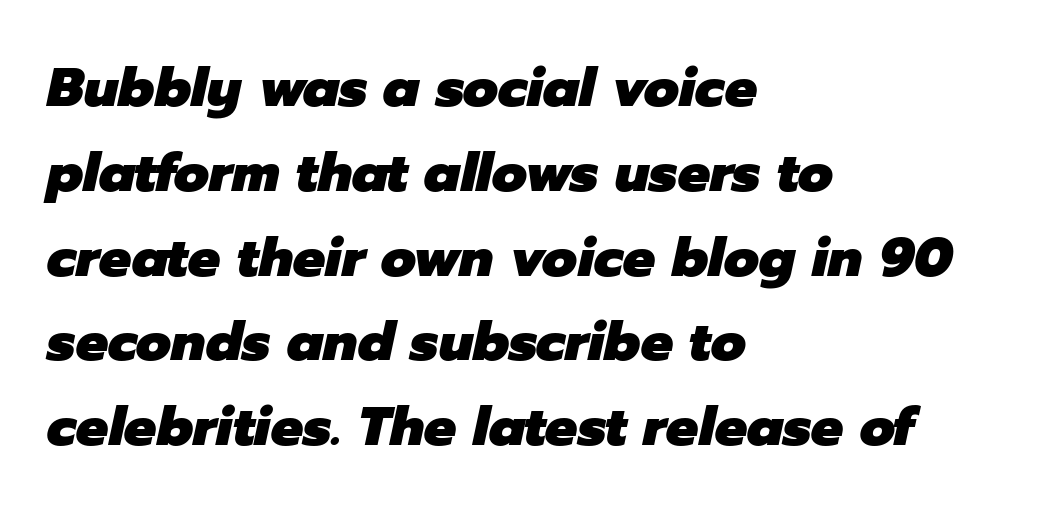
The image shows 54 px heavy type, italic (leaning right); set left-aligned, normal line spacing (1.57x), normal letter spacing, not underlined; low stroke contrast and a medium x-height.
